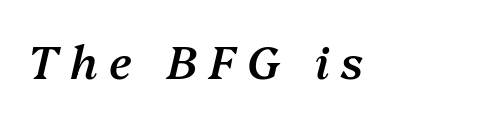
The image shows 46 px semibold type, italic (leaning right); set unusually wide letter spacing (+0.26 em), not underlined; medium stroke contrast and a medium x-height.
